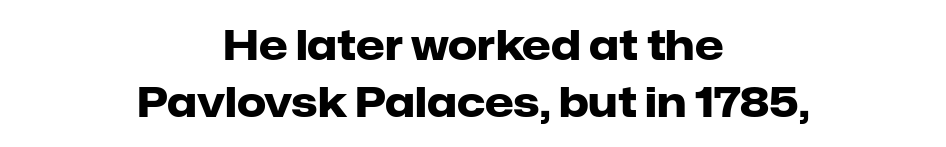
These lines are rendered in a variable-pitch font. Descender tails drop into unmarked territory. Characters remain perfectly vertical along every line. What stands out about the letter spacing? Nothing — it is the standard amount. Typeset on center — no edge is straight. I'd describe the lettering as bold — thick and assertive.
